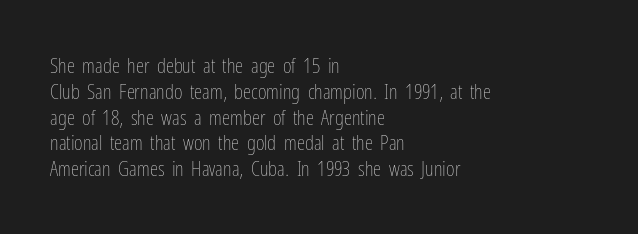
The image shows 21 px text type, upright; set left-aligned, line spacing 1.23x, normal letter spacing, not underlined.
